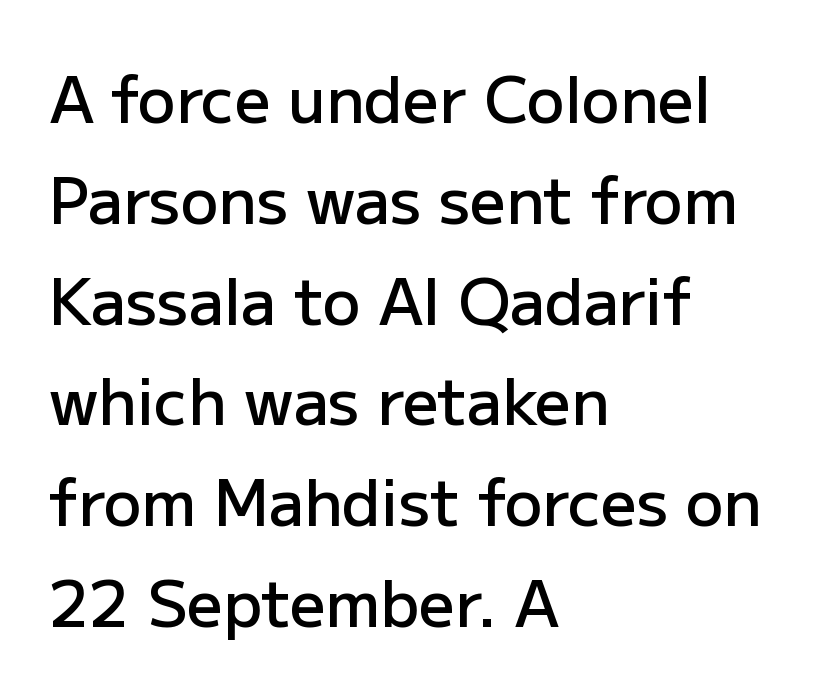
Successive baselines arrive at the customary interval. Ordinary non-slanted type is in use. Is this a fixed-width face? No — the glyphs have proportional, varying widths. Weight: semibold (demi).
